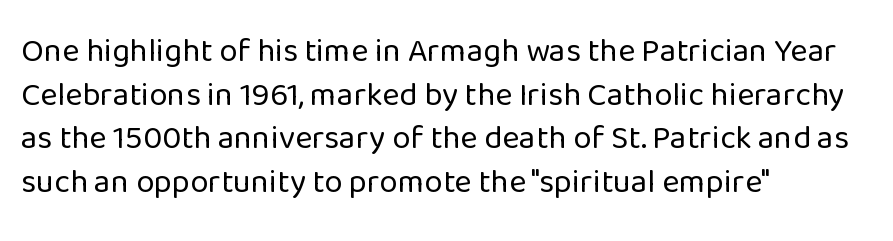
You could not count columns in this text — the font is proportionally spaced. These lines are set flush left with a ragged right edge. Ascenders rise straight up at ninety degrees. The passage shown stacks its lines at a standard gap. Bare-footed words on every line. Words appear dense and cohesive because spacing is normal.
